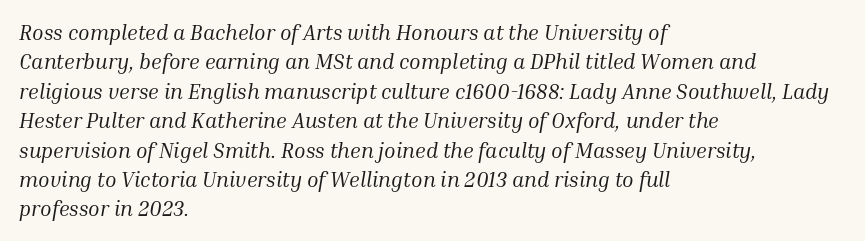
Q: Is the text bold? A: No.
Q: Is the text italic (slanted)? A: Yes, it leans right by about 10 degrees.
Q: Is the text underlined? A: No.
Q: How is the paragraph aligned? A: Left-aligned.
Q: Is the spacing between letters normal or unusually wide? A: Normal.
Q: Is the spacing between lines tight, normal or loose? A: Normal.
